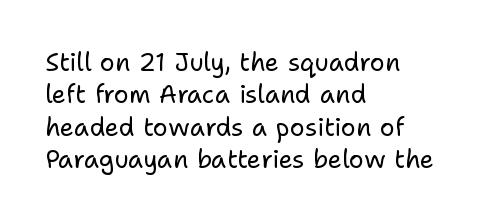
The image shows 25 px text type, upright; set left-aligned, normal line spacing (1.3x), normal letter spacing, not underlined.
